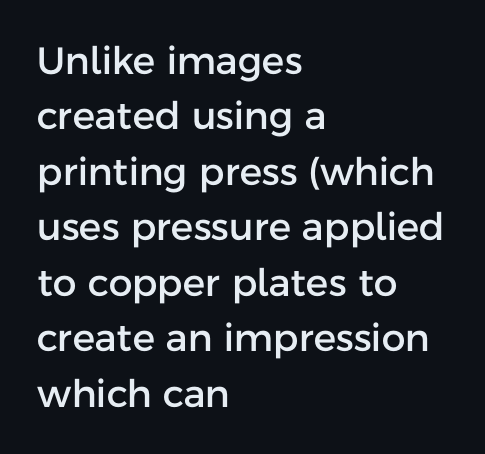
The space between consecutive lines is moderate. Classification — sans serif. The area under the type is left untouched. Compared with typical body copy, the letter spacing here is the same.
